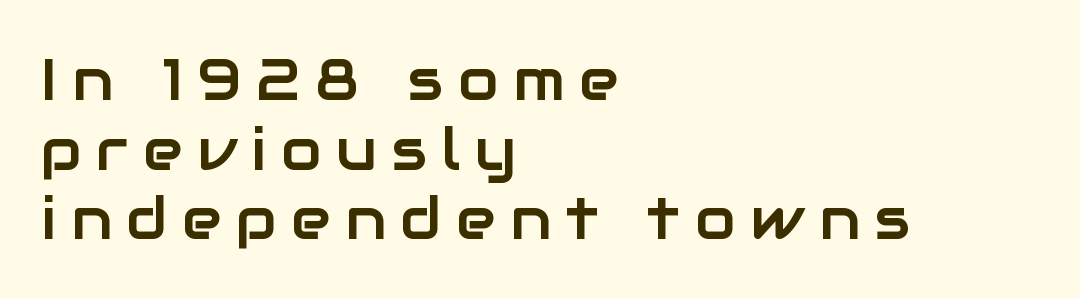
Q: Is the text italic (slanted)? A: No, it is upright.
Q: Is the typeface a serif or a sans-serif typeface? A: Sans-serif.
Q: Is the text underlined? A: No.
Q: How is the paragraph aligned? A: Left-aligned.
Q: Is the spacing between letters normal or unusually wide? A: Unusually wide.
Q: Width (condensed, normal, or wide)? A: Normal.
Q: Stroke contrast? A: Low.
Q: x-height? A: Medium.
Q: Monospaced? A: No.
